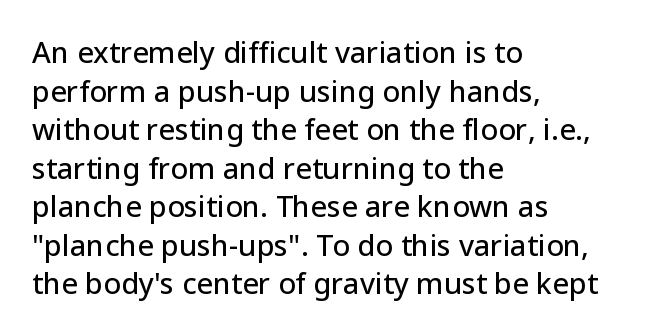
{"serif": "no", "italic": "no", "width": "normal", "stroke_contrast": "low", "x_height": "medium", "monospaced": "no", "underline": "no", "align": "left", "line_spacing": "normal", "line_spacing_ratio": 1.33, "letter_spacing": "normal", "letter_spacing_em": 0.0, "glyph_px": 29}
